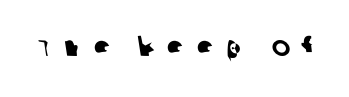
Q: Is the typeface a serif or a sans-serif typeface? A: Sans-serif.
Q: Is the text underlined? A: No.
Q: Is the spacing between letters normal or unusually wide? A: Unusually wide.
Q: Width (condensed, normal, or wide)? A: Normal.
Q: Stroke contrast? A: Low.
Q: x-height? A: Large.
Q: Monospaced? A: No.
